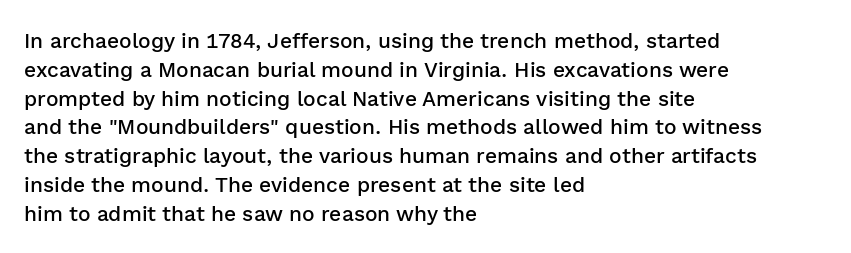
{"italic": "no", "bold": "semi", "underline": "no", "align": "left", "line_spacing": "normal", "line_spacing_ratio": 1.37, "letter_spacing": "normal", "letter_spacing_em": 0.0, "glyph_px": 21}
